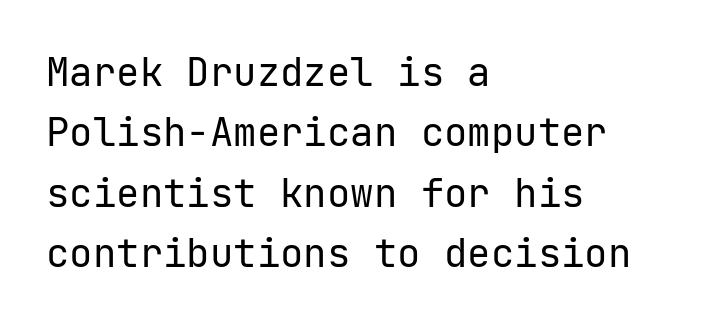
{"serif": "no", "italic": "no", "bold": "no", "weight": "regular", "width": "normal", "stroke_contrast": "low", "x_height": "medium", "underline": "no", "align": "left", "line_spacing": "normal", "line_spacing_ratio": 1.55, "letter_spacing": "normal", "letter_spacing_em": 0.0, "glyph_px": 39}
